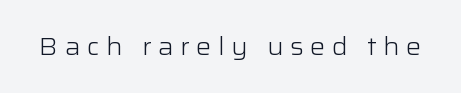
Q: Is the text bold? A: No.
Q: Is the text italic (slanted)? A: No, it is upright.
Q: Is the text underlined? A: No.
Q: Is the spacing between letters normal or unusually wide? A: Unusually wide.
